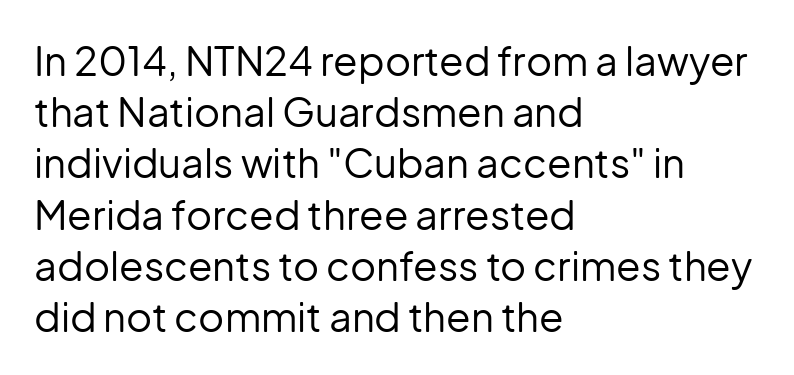
The image shows 40 px regular-weight sans-serif type, upright; set left-aligned, normal line spacing (1.28x), normal letter spacing, not underlined; low stroke contrast and a medium x-height.
